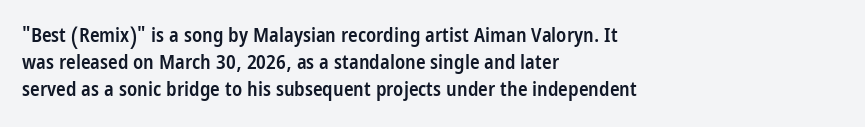
Normally led — the rows are evenly, conventionally spaced. The baseline area is clear. The passage shown is semibold, sitting just below true bold. Style check: upright.
